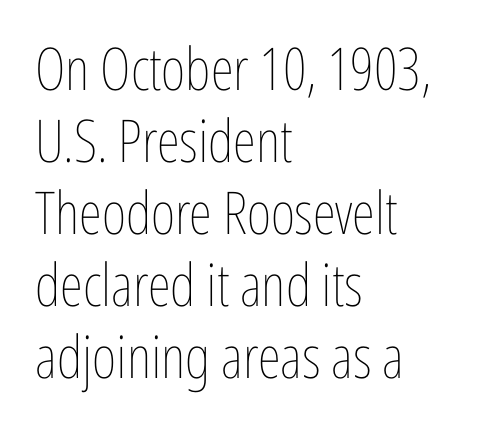
The image shows 59 px thin, condensed type, upright; set left-aligned, line spacing 1.22x, normal letter spacing, not underlined; low stroke contrast and a medium x-height.
